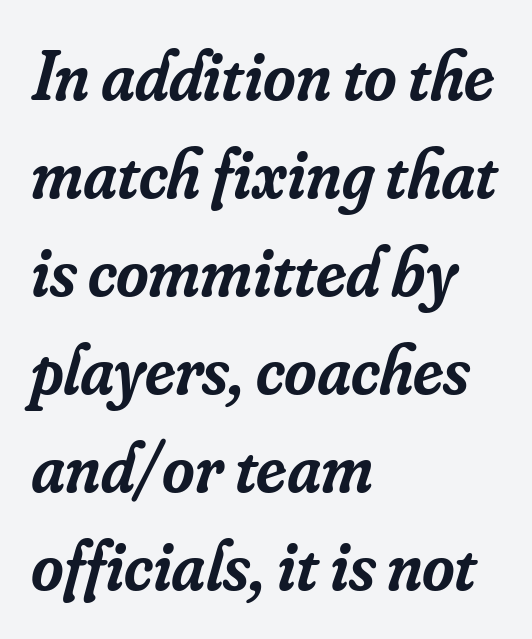
The image shows 70 px semibold serif type, italic (leaning right); set left-aligned, normal line spacing (1.4x), normal letter spacing, not underlined; low stroke contrast and a small x-height.
